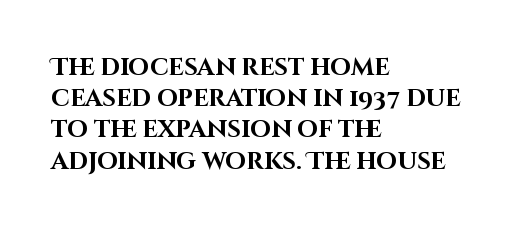
Q: Is the text bold? A: Yes.
Q: Is the text italic (slanted)? A: No, it is upright.
Q: Is the text underlined? A: No.
Q: How is the paragraph aligned? A: Left-aligned.
Q: Is the spacing between letters normal or unusually wide? A: Normal.
Q: Is the spacing between lines tight, normal or loose? A: Normal.
